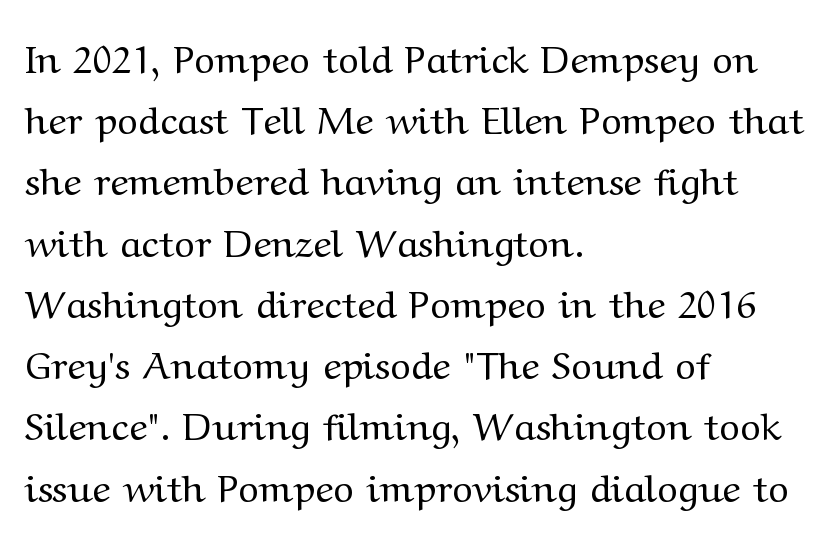
Letters rest on an invisible, unmarked baseline. Compared with a centered layout, this one pins lines to the left instead. This is the regular roman posture of the typeface. Students, observe: this is what conventionally led text looks like. Small tapered or slab feet sit at the stroke ends, so this counts as serif.
